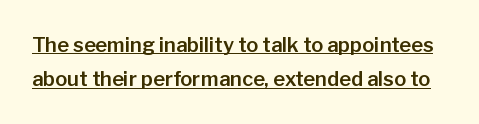
Q: Is the text italic (slanted)? A: No, it is upright.
Q: Is the text underlined? A: Yes.
Q: Is the spacing between letters normal or unusually wide? A: Normal.
